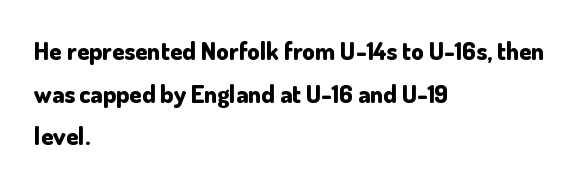
Q: Is the text bold? A: Yes.
Q: Is the text italic (slanted)? A: No, it is upright.
Q: Is the text underlined? A: No.
Q: How is the paragraph aligned? A: Left-aligned.
Q: Is the spacing between letters normal or unusually wide? A: Normal.
